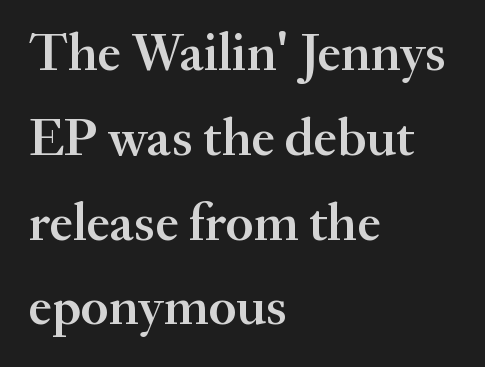
The image shows 53 px semibold serif type, upright; set left-aligned, normal line spacing (1.6x), normal letter spacing, not underlined; medium stroke contrast and a small x-height.
